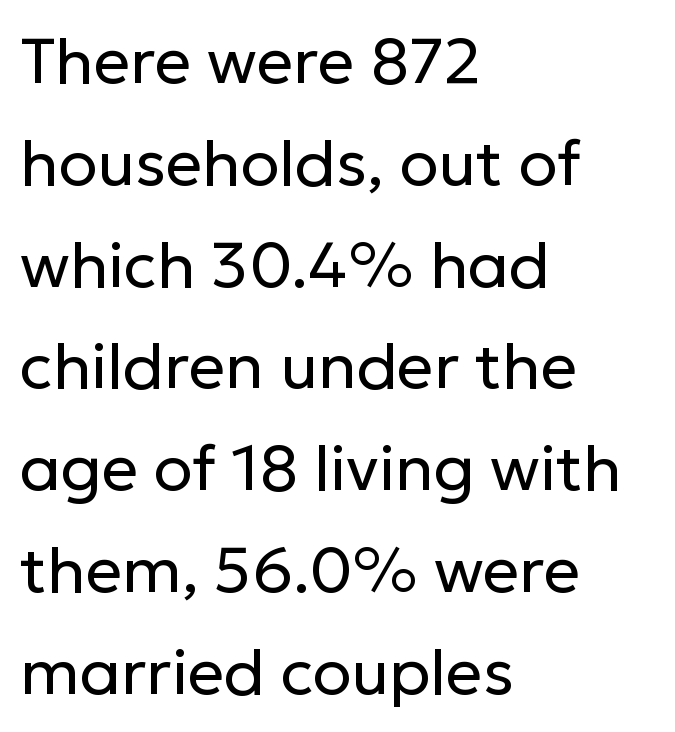
Proportional: the letters do not fall into vertical columns. If you drew a line through each stem, it would be perfectly vertical. Regular leading. The font sits on the lighter half of the weight spectrum, regular included.
